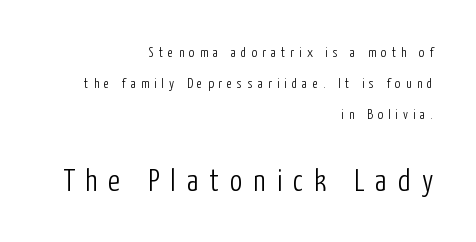
{"serif": "no", "italic": "no", "bold": "no", "weight": "light", "width": "condensed", "stroke_contrast": "low", "x_height": "medium", "monospaced": "no", "underline": "no", "align": "right", "line_spacing": "loose", "line_spacing_ratio": 2.2, "letter_spacing": "wide", "letter_spacing_em": 0.36, "larger_block": "second", "size_ratio": 2.21, "glyph_px": 31}
